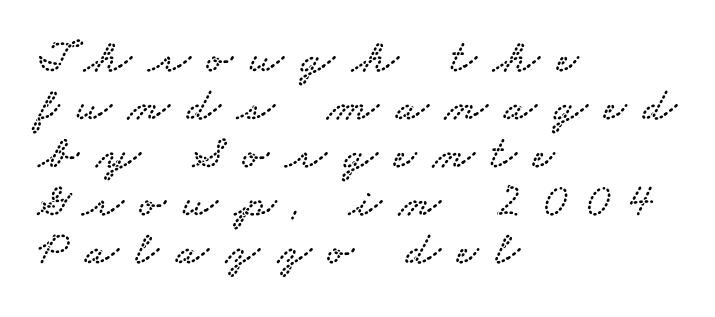
The image shows 48 px wide serif type; set left-aligned, tight line spacing (1.0x), unusually wide letter spacing (+0.35 em), not underlined; low stroke contrast and a small x-height.
